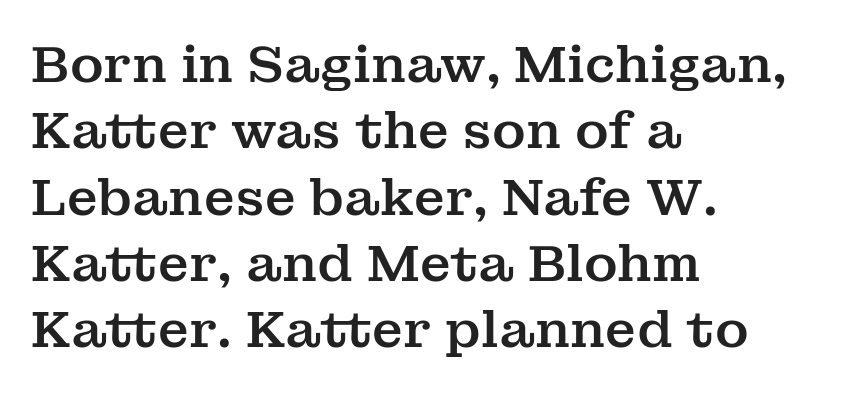
The image shows 51 px serif type, upright; set left-aligned, normal line spacing (1.3x), normal letter spacing, not underlined; medium stroke contrast and a medium x-height.
